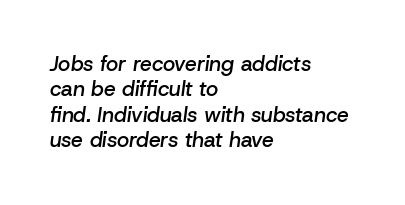
Q: Is the text bold? A: Semi-bold.
Q: Is the text italic (slanted)? A: Yes, it leans right by about 8 degrees.
Q: Is the text underlined? A: No.
Q: How is the paragraph aligned? A: Left-aligned.
Q: Is the spacing between letters normal or unusually wide? A: Normal.
